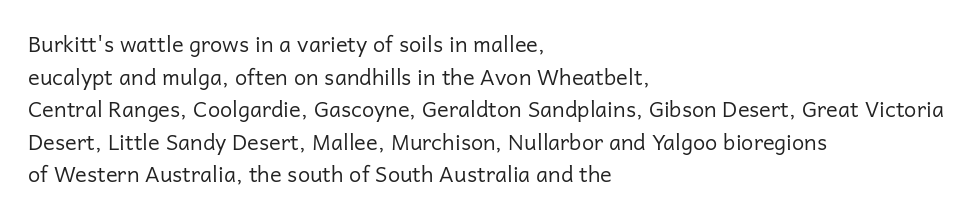
Q: Is the text bold? A: No.
Q: Is the text italic (slanted)? A: No, it is upright.
Q: Is the text underlined? A: No.
Q: How is the paragraph aligned? A: Left-aligned.
Q: Is the spacing between letters normal or unusually wide? A: Normal.
Q: Is the spacing between lines tight, normal or loose? A: Normal.
